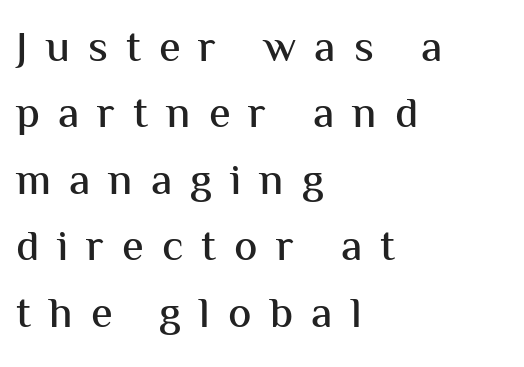
The passage shown is typeset with a sans-serif family. Glyph-to-glyph distance is far greater than everyday printed text. Letters rest on an invisible, unmarked baseline. Rendered with straight, roman letterforms.
